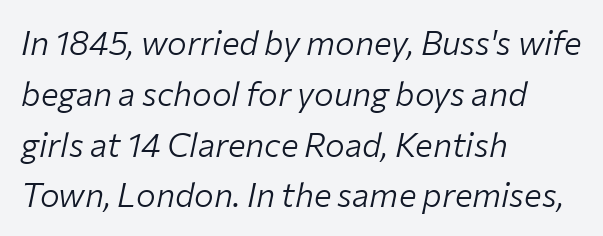
The image shows 33 px light type, italic (leaning right); set left-aligned, normal line spacing (1.54x), normal letter spacing, not underlined; low stroke contrast and a medium x-height.
